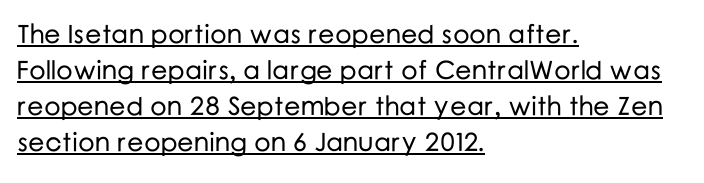
{"italic": "no", "underline": "yes", "align": "left", "line_spacing": "normal", "line_spacing_ratio": 1.38, "letter_spacing": "normal", "letter_spacing_em": 0.0, "glyph_px": 26}
